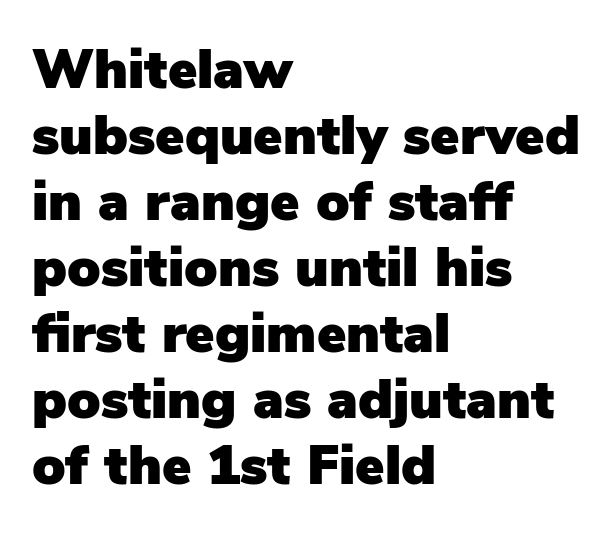
Q: Is the text italic (slanted)? A: No, it is upright.
Q: Is the typeface a serif or a sans-serif typeface? A: Sans-serif.
Q: Is the text underlined? A: No.
Q: How is the paragraph aligned? A: Left-aligned.
Q: Is the spacing between letters normal or unusually wide? A: Normal.
Q: Width (condensed, normal, or wide)? A: Normal.
Q: Stroke contrast? A: Low.
Q: x-height? A: Medium.
Q: Monospaced? A: No.
